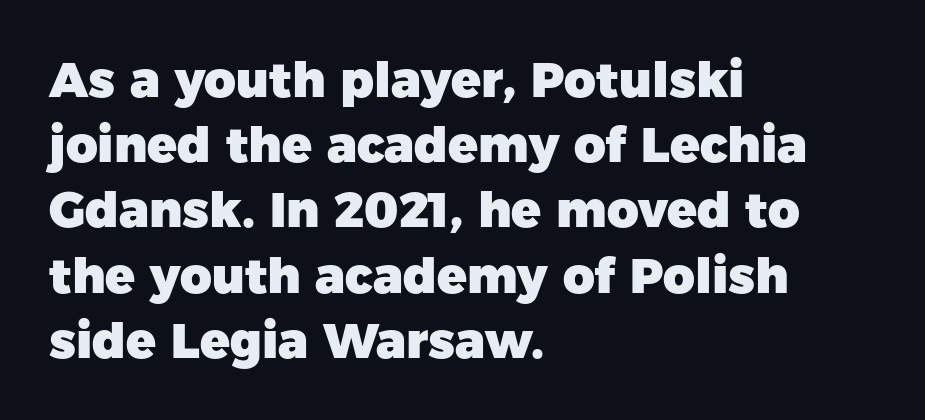
The image shows 49 px heavy sans-serif type, upright; set left-aligned, normal line spacing (1.33x), normal letter spacing, not underlined; low stroke contrast and a medium x-height.
